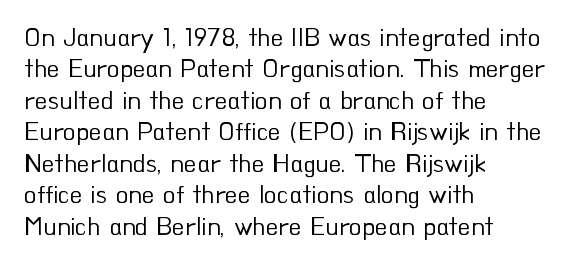
What stands out about the letter spacing? Nothing — it is the standard amount. The rendering anchors every line to the left-hand side. A light-to-regular cut is what we see here. Ordinary non-slanted type is in use.
